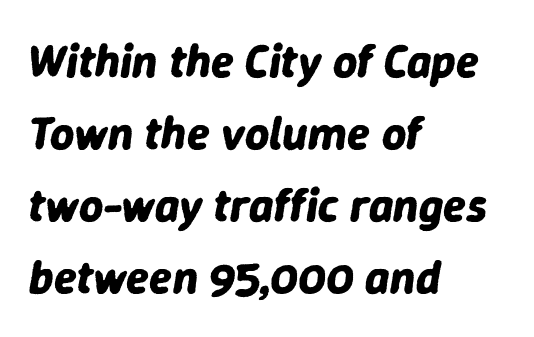
The image shows 47 px bold type, italic (leaning right); set left-aligned, normal line spacing (1.53x), normal letter spacing, not underlined; low stroke contrast and a medium x-height.
